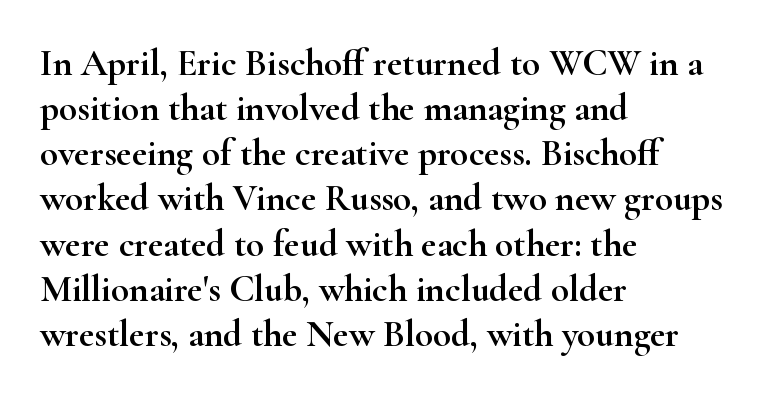
Q: Is the text italic (slanted)? A: No, it is upright.
Q: Is the typeface a serif or a sans-serif typeface? A: Serif.
Q: Is the text underlined? A: No.
Q: How is the paragraph aligned? A: Left-aligned.
Q: Is the spacing between letters normal or unusually wide? A: Normal.
Q: Width (condensed, normal, or wide)? A: Wide.
Q: Stroke contrast? A: High.
Q: x-height? A: Small.
Q: Monospaced? A: No.
